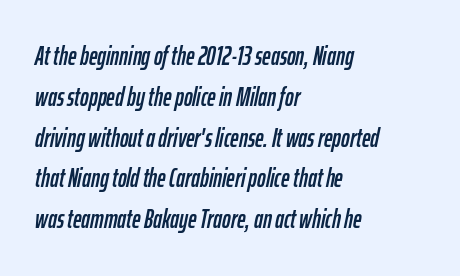
The image shows 26 px text type, italic (leaning right); set left-aligned, normal line spacing (1.57x), normal letter spacing, not underlined.
